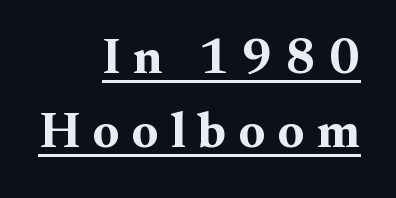
{"serif": "yes", "italic": "no", "bold": "yes", "weight": "bold", "width": "normal", "stroke_contrast": "medium", "x_height": "small", "monospaced": "no", "underline": "yes", "align": "right", "line_spacing": "normal", "line_spacing_ratio": 1.49, "letter_spacing": "wide", "letter_spacing_em": 0.25, "glyph_px": 50}
